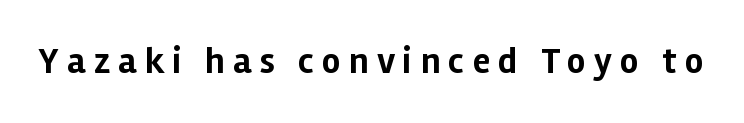
The image shows 36 px bold sans-serif type, upright; set unusually wide letter spacing (+0.23 em), not underlined; low stroke contrast and a medium x-height.
